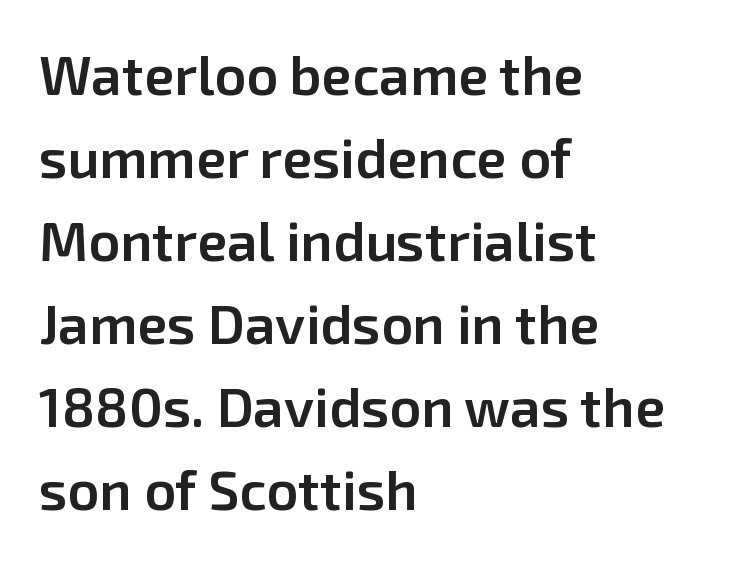
The image shows 55 px semibold sans-serif type, upright; set left-aligned, normal line spacing (1.51x), normal letter spacing, not underlined; low stroke contrast and a medium x-height.
